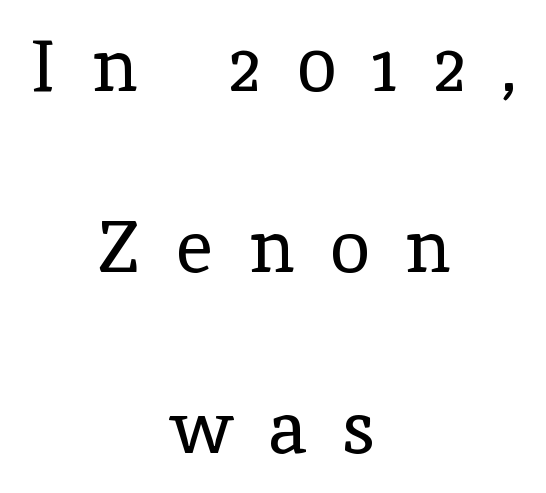
{"serif": "yes", "italic": "no", "bold": "no", "weight": "regular", "width": "normal", "x_height": "medium", "monospaced": "no", "underline": "no", "align": "center", "line_spacing": "loose", "line_spacing_ratio": 2.48, "letter_spacing": "wide", "letter_spacing_em": 0.49, "glyph_px": 73}
